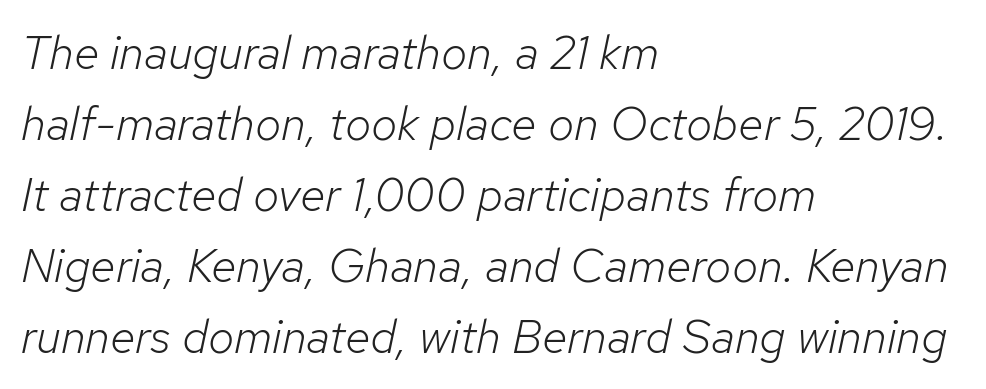
{"italic": "yes", "lean": "right", "slant_degrees": 12, "bold": "no", "weight": "light", "width": "normal", "stroke_contrast": "low", "x_height": "medium", "monospaced": "no", "underline": "no", "align": "left", "line_spacing": "normal", "line_spacing_ratio": 1.51, "letter_spacing": "normal", "letter_spacing_em": 0.0, "glyph_px": 47}
